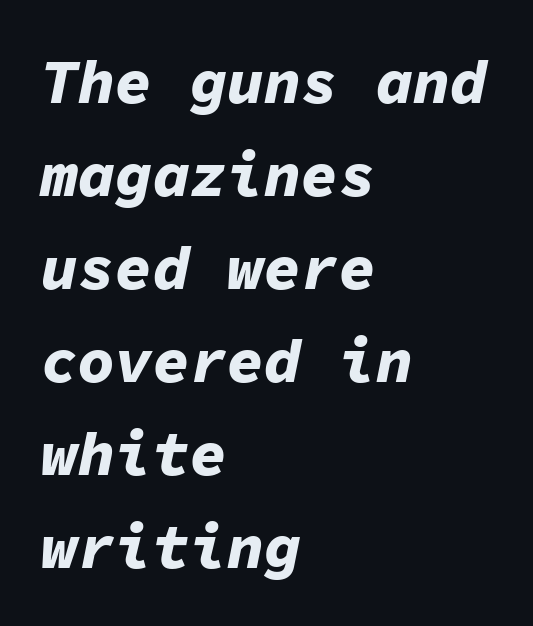
In terms of weight, the rendering is a true, heavy bold. Do the characters align in a grid? Yes, the font is monospaced. The rendering uses a moderate line-height, typical for paragraphs. These lines keep a tight, regular rhythm from letter to letter.
